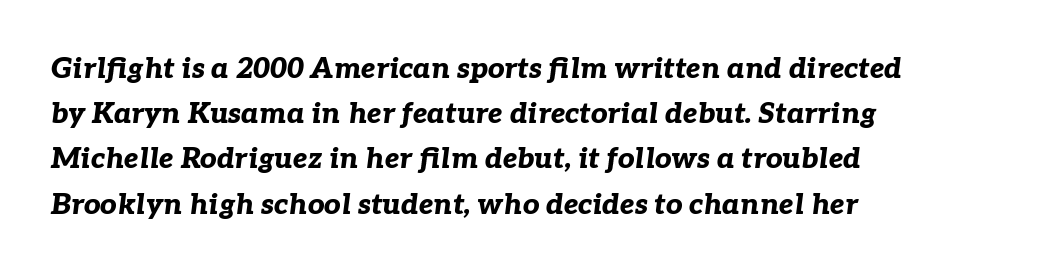
The image shows 29 px bold type, italic (leaning right); set left-aligned, normal line spacing (1.56x), normal letter spacing, not underlined; low stroke contrast and a medium x-height.
